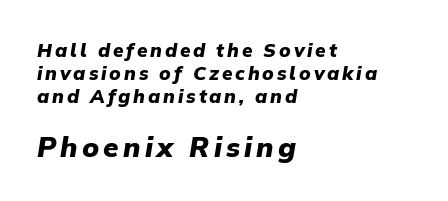
The image shows 28 px heavy type, italic (leaning right); set left-aligned, line spacing 1.2x, not underlined; the second (bottom) block is 1.47x larger; low stroke contrast and a medium x-height.
